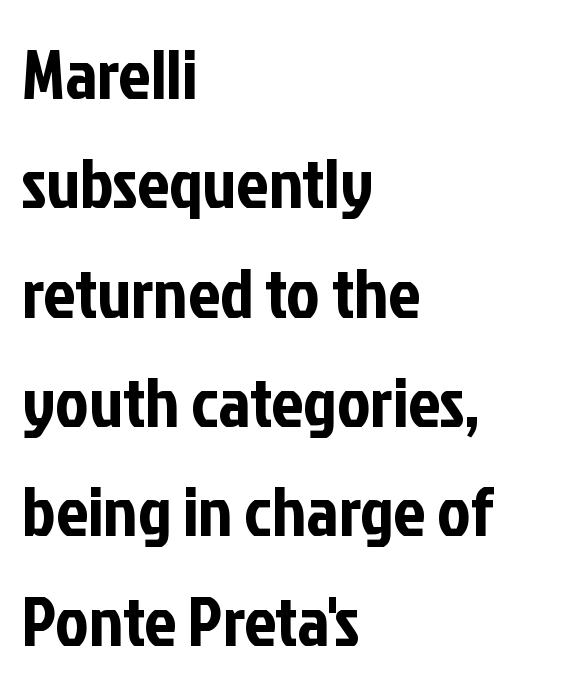
Q: Is the text italic (slanted)? A: No, it is upright.
Q: Is the typeface a serif or a sans-serif typeface? A: Sans-serif.
Q: Is the text underlined? A: No.
Q: How is the paragraph aligned? A: Left-aligned.
Q: Is the spacing between letters normal or unusually wide? A: Normal.
Q: Is the spacing between lines tight, normal or loose? A: Normal.
Q: Width (condensed, normal, or wide)? A: Condensed.
Q: Stroke contrast? A: Low.
Q: x-height? A: Medium.
Q: Monospaced? A: No.
